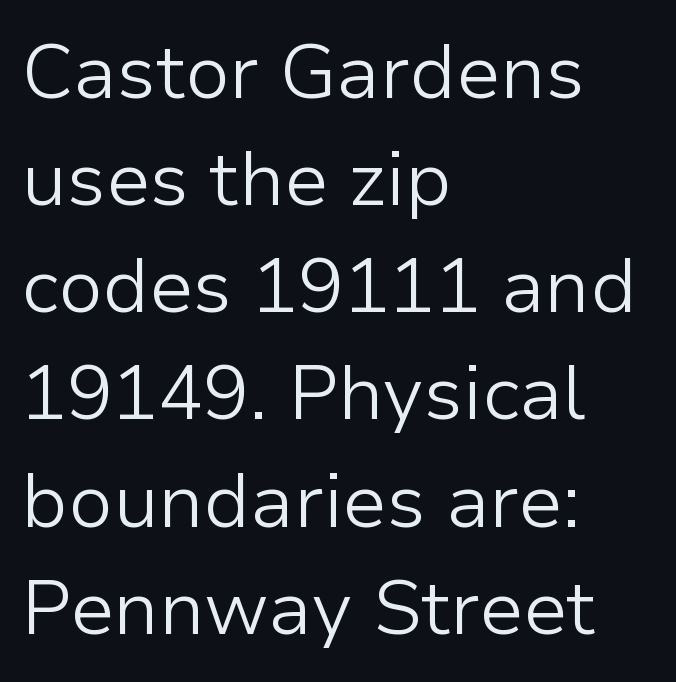
Posture: straight, roman, zero tilt. This is not heavy type; no bold has been used. The font family rendered here belongs to the sans-serif group. What's the leading like? Ordinary, nothing unusual. Nobody touched the tracking dial on this one.
